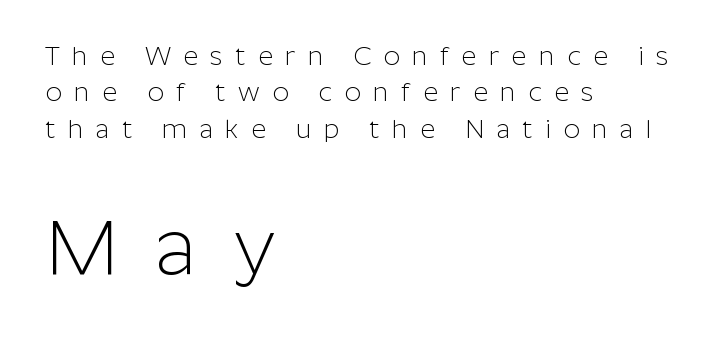
{"serif": "no", "italic": "no", "bold": "no", "weight": "light", "width": "normal", "stroke_contrast": "low", "x_height": "medium", "monospaced": "no", "underline": "no", "align": "left", "line_spacing": "normal", "line_spacing_ratio": 1.4, "letter_spacing": "wide", "letter_spacing_em": 0.47, "larger_block": "second", "size_ratio": 2.96, "glyph_px": 77}
